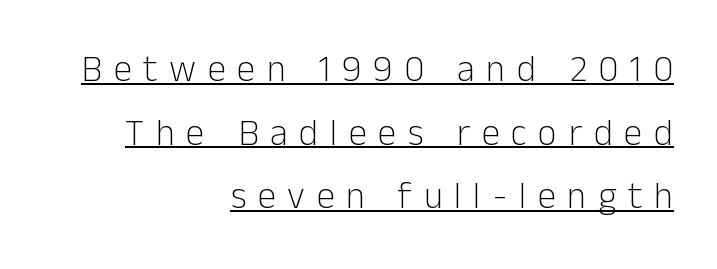
Q: Is the text bold? A: No.
Q: Is the text italic (slanted)? A: No, it is upright.
Q: Is the typeface a serif or a sans-serif typeface? A: Sans-serif.
Q: Is the text underlined? A: Yes.
Q: How is the paragraph aligned? A: Right-aligned.
Q: Is the spacing between letters normal or unusually wide? A: Unusually wide.
Q: Width (condensed, normal, or wide)? A: Normal.
Q: Stroke contrast? A: Low.
Q: x-height? A: Medium.
Q: Monospaced? A: No.
